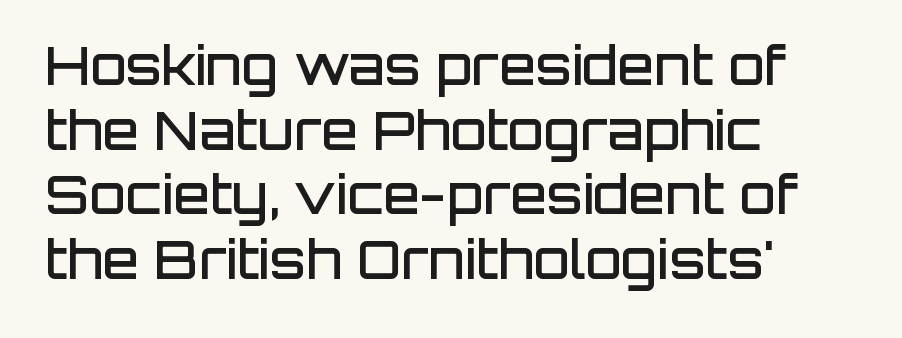
Q: Is the text bold? A: Semi-bold.
Q: Is the text italic (slanted)? A: No, it is upright.
Q: Is the typeface a serif or a sans-serif typeface? A: Sans-serif.
Q: Is the text underlined? A: No.
Q: How is the paragraph aligned? A: Left-aligned.
Q: Is the spacing between letters normal or unusually wide? A: Normal.
Q: Width (condensed, normal, or wide)? A: Normal.
Q: Stroke contrast? A: Low.
Q: x-height? A: Large.
Q: Monospaced? A: No.
